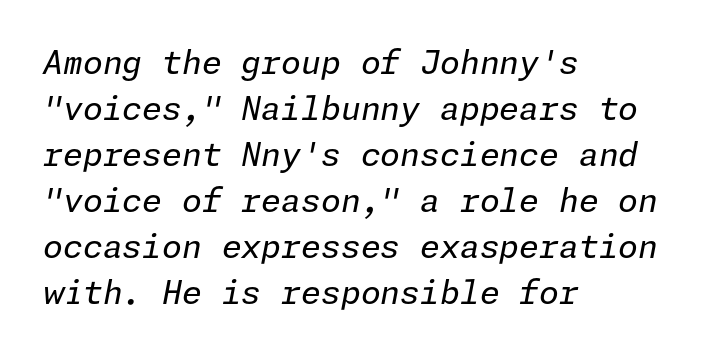
If you drew a line through each stem, it would be angled. Nobody touched the tracking dial on this one. Unmarked baselines from the first word to the last. All the whitespace from short lines collects on the right.
